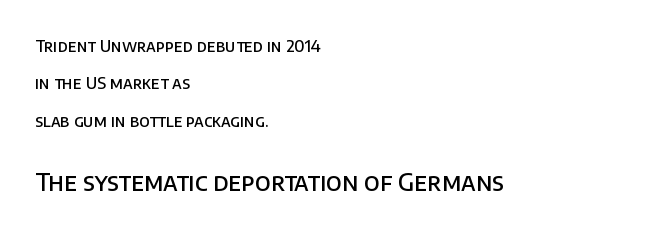
The image shows 24 px text type, upright; set left-aligned, loose line spacing (2.33x), normal letter spacing, not underlined; the second (bottom) block is 1.5x larger.
